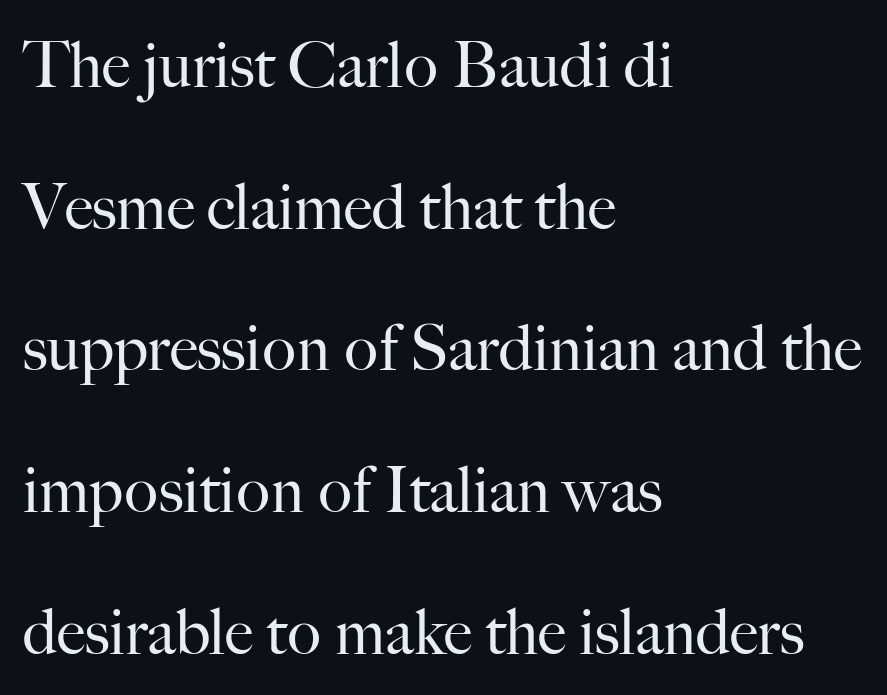
Honestly, the letter spacing is just normal — you wouldn't notice it. The cut favours lightness, reaching ordinary text weight at its darkest. Vertical spacing — loose. The font's upright variant was chosen for this text.
